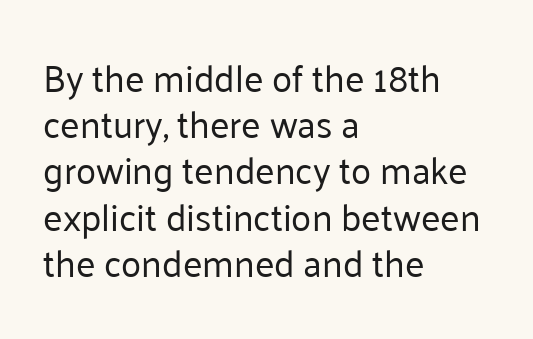
Q: Is the text bold? A: No.
Q: Is the text italic (slanted)? A: No, it is upright.
Q: Is the typeface a serif or a sans-serif typeface? A: Sans-serif.
Q: Is the text underlined? A: No.
Q: How is the paragraph aligned? A: Left-aligned.
Q: Is the spacing between letters normal or unusually wide? A: Normal.
Q: Is the spacing between lines tight, normal or loose? A: Normal.
Q: Width (condensed, normal, or wide)? A: Normal.
Q: Stroke contrast? A: Low.
Q: x-height? A: Medium.
Q: Monospaced? A: No.
